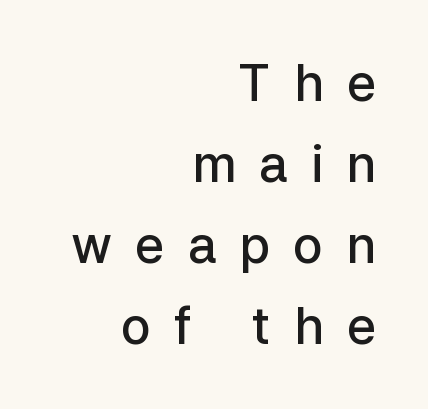
Is there much room between lines? A standard amount, neither cramped nor airy. A bare baseline throughout the passage. One-word summary of the alignment: right. This sample has the flowing, uneven cadence of proportional lettering. A roman cut, with each character standing at attention.
